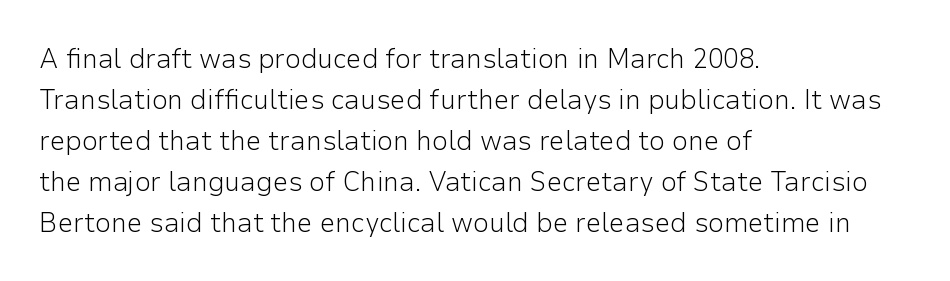
Words appear dense and cohesive because spacing is normal. Line beginnings align vertically; line endings do not. Baseline-to-baseline distance is the conventional proportion of letter height. Stroke thickness stays within the range of a standard reading face or lighter. The glyphs in this specimen are sans serif. The space beneath each line is pristine and unruled.
